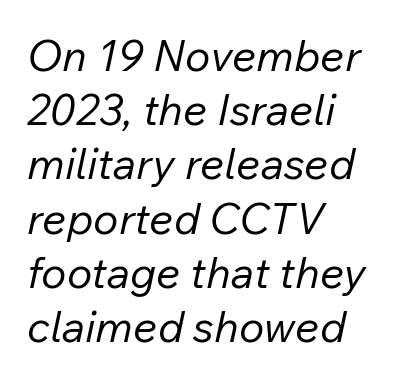
Rendered with sloped, italic letterforms. A typesetter would call this zero additional tracking. The face used here is proportionally spaced, like ordinary book or web type. Normally led — the rows are evenly, conventionally spaced. A student would call this left alignment; a typographer would say flush left, rag right.
